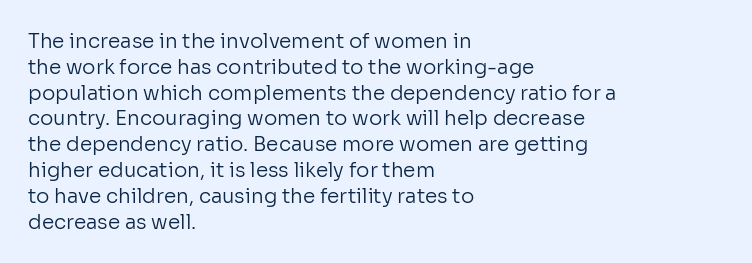
The image shows 20 px text type, upright; set left-aligned, normal line spacing (1.29x), normal letter spacing, not underlined.
